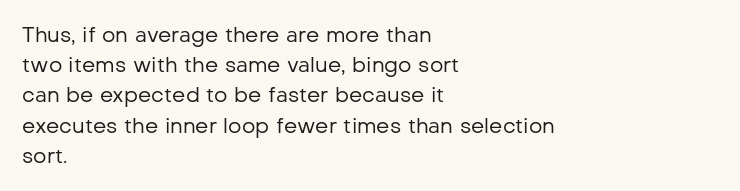
The image shows 21 px text type, upright; set left-aligned, normal line spacing (1.44x), normal letter spacing, not underlined.
